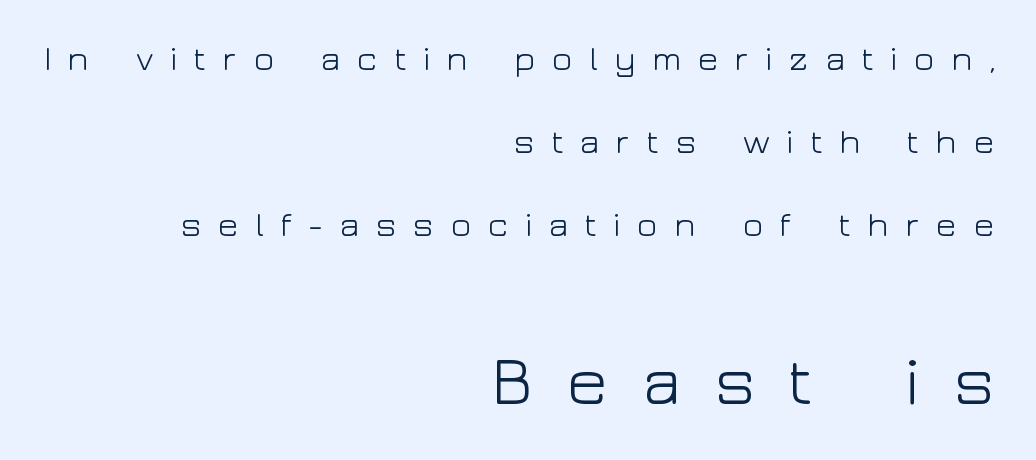
Visually the block forms a straight wall on the right and a jagged coastline on the left. These lines are composed in type without serifs. A student would notice the bottom passage is typeset larger than what precedes it. Character widths vary here, with narrow letters taking less room than wide ones.
